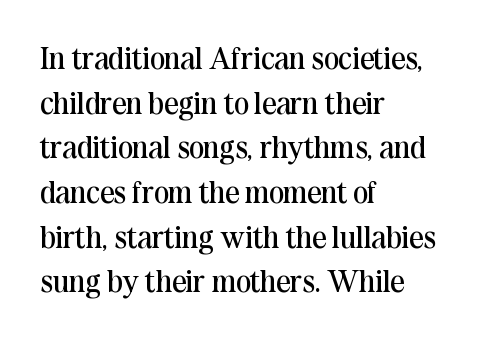
{"serif": "yes", "italic": "no", "bold": "no", "weight": "regular", "width": "normal", "stroke_contrast": "medium", "x_height": "medium", "monospaced": "no", "underline": "no", "align": "left", "line_spacing": "normal", "line_spacing_ratio": 1.44, "letter_spacing": "normal", "letter_spacing_em": 0.0, "glyph_px": 31}
